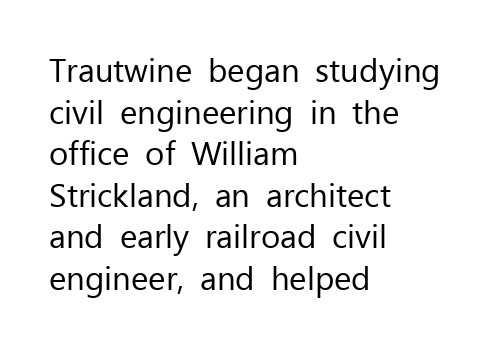
{"serif": "no", "italic": "no", "bold": "no", "weight": "regular", "width": "normal", "stroke_contrast": "low", "x_height": "medium", "monospaced": "no", "underline": "no", "align": "left", "line_spacing": "normal", "line_spacing_ratio": 1.26, "letter_spacing": "normal", "letter_spacing_em": 0.0, "glyph_px": 33}
